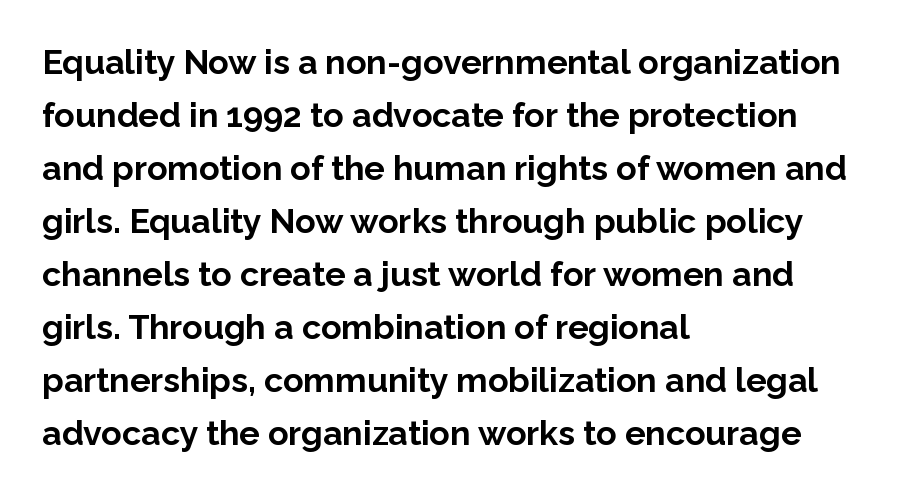
The image shows 34 px bold sans-serif type, upright; set left-aligned, normal line spacing (1.56x), normal letter spacing, not underlined; low stroke contrast and a medium x-height.
